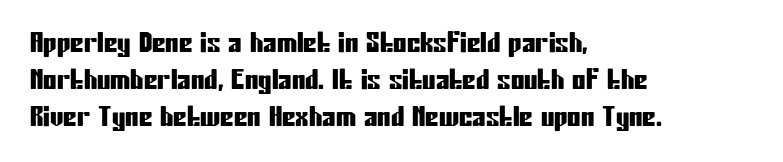
{"italic": "no", "underline": "no", "align": "left", "line_spacing": "normal", "line_spacing_ratio": 1.37, "letter_spacing": "normal", "letter_spacing_em": 0.0, "glyph_px": 27}
